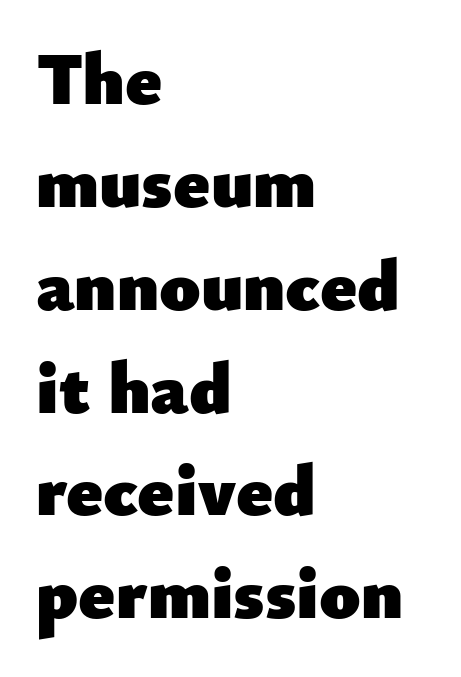
Q: Is the text bold? A: Yes.
Q: Is the text italic (slanted)? A: No, it is upright.
Q: Is the typeface a serif or a sans-serif typeface? A: Sans-serif.
Q: Is the text underlined? A: No.
Q: How is the paragraph aligned? A: Left-aligned.
Q: Is the spacing between letters normal or unusually wide? A: Normal.
Q: Is the spacing between lines tight, normal or loose? A: Normal.
Q: Width (condensed, normal, or wide)? A: Normal.
Q: Stroke contrast? A: Low.
Q: x-height? A: Small.
Q: Monospaced? A: No.
